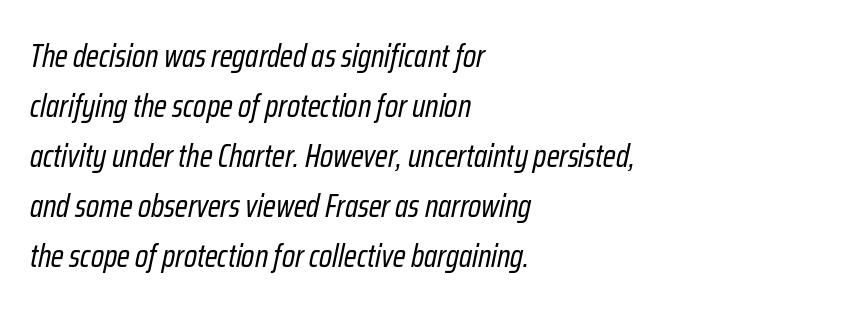
{"italic": "yes", "lean": "right", "slant_degrees": 12, "bold": "no", "weight": "regular", "width": "condensed", "stroke_contrast": "low", "x_height": "medium", "monospaced": "no", "underline": "no", "align": "left", "line_spacing": "normal", "line_spacing_ratio": 1.56, "letter_spacing": "normal", "letter_spacing_em": 0.0, "glyph_px": 32}
